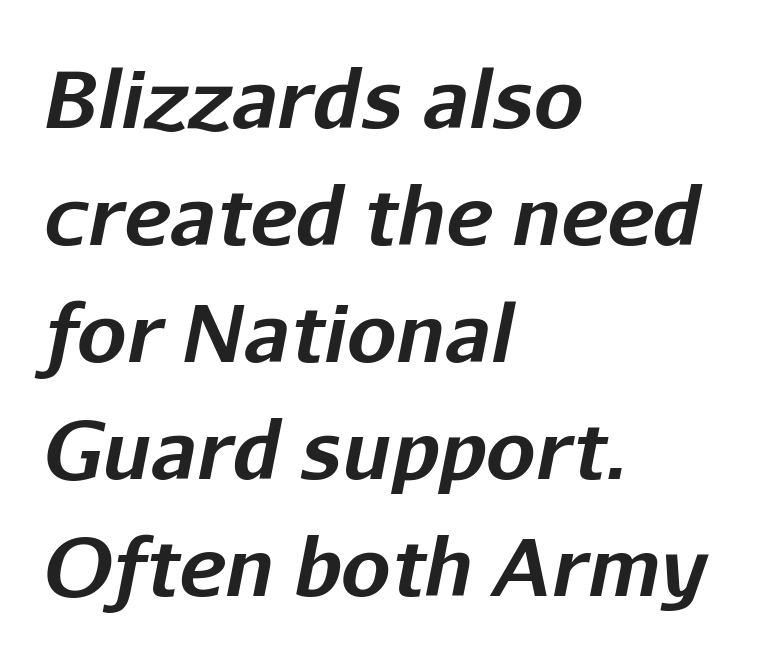
Q: Is the text bold? A: Yes.
Q: Is the text italic (slanted)? A: Yes, it leans right by about 11 degrees.
Q: Is the text underlined? A: No.
Q: How is the paragraph aligned? A: Left-aligned.
Q: Is the spacing between letters normal or unusually wide? A: Normal.
Q: Is the spacing between lines tight, normal or loose? A: Normal.
Q: Width (condensed, normal, or wide)? A: Normal.
Q: Stroke contrast? A: Low.
Q: x-height? A: Medium.
Q: Monospaced? A: No.
